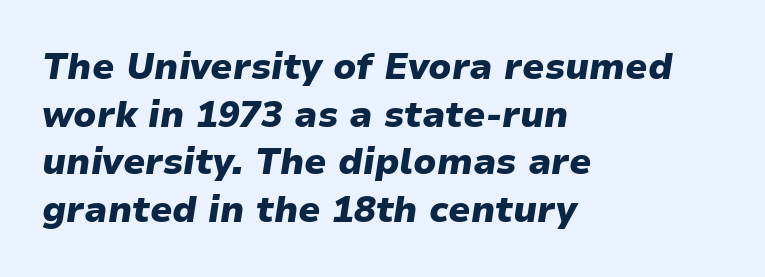
Look at the stroke-to-counter ratio: heavy, a bold. Casual observation: everything's shoved over to the left. These lines are rendered in a variable-pitch font. Style check: oblique. The letters sit at their default tracking, neither squeezed nor spread.
